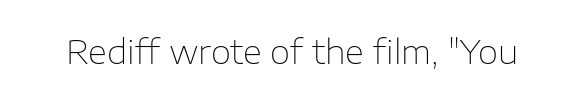
Q: Is the text bold? A: No.
Q: Is the text italic (slanted)? A: No, it is upright.
Q: Is the typeface a serif or a sans-serif typeface? A: Sans-serif.
Q: Is the text underlined? A: No.
Q: Is the spacing between letters normal or unusually wide? A: Normal.
Q: Width (condensed, normal, or wide)? A: Normal.
Q: Stroke contrast? A: Low.
Q: x-height? A: Medium.
Q: Monospaced? A: No.
